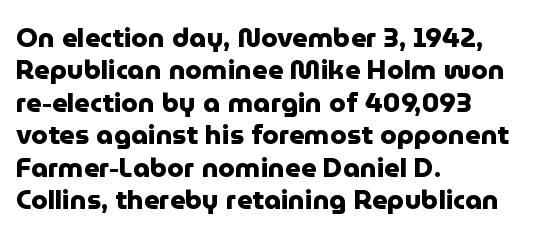
The image shows 27 px bold type, upright; set left-aligned, line spacing 1.2x, normal letter spacing, not underlined.
